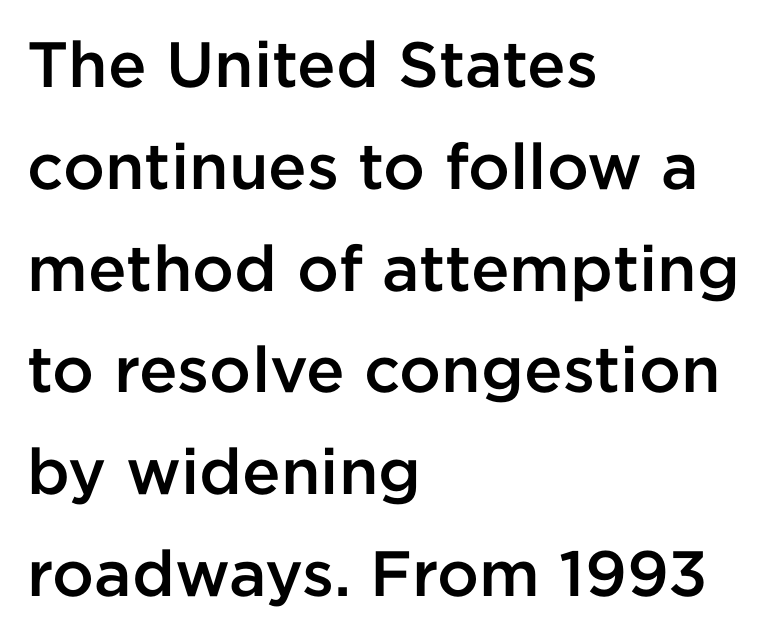
Q: Is the text bold? A: Semi-bold.
Q: Is the text italic (slanted)? A: No, it is upright.
Q: Is the typeface a serif or a sans-serif typeface? A: Sans-serif.
Q: Is the text underlined? A: No.
Q: How is the paragraph aligned? A: Left-aligned.
Q: Is the spacing between letters normal or unusually wide? A: Normal.
Q: Is the spacing between lines tight, normal or loose? A: Normal.
Q: Width (condensed, normal, or wide)? A: Normal.
Q: Stroke contrast? A: Low.
Q: x-height? A: Medium.
Q: Monospaced? A: No.
